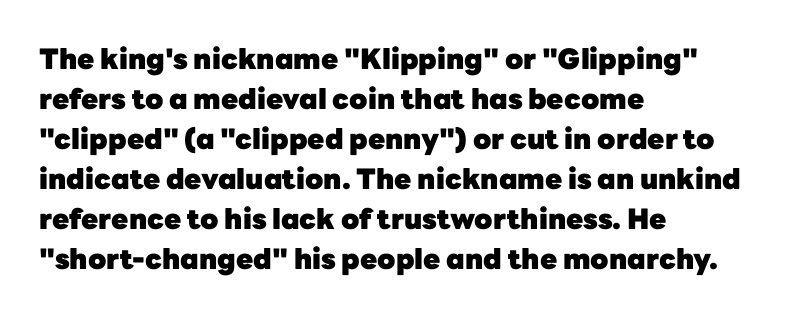
{"serif": "no", "italic": "no", "bold": "yes", "weight": "heavy", "width": "normal", "stroke_contrast": "low", "x_height": "medium", "monospaced": "no", "underline": "no", "align": "left", "line_spacing": "normal", "line_spacing_ratio": 1.43, "letter_spacing": "normal", "letter_spacing_em": 0.0, "glyph_px": 28}
